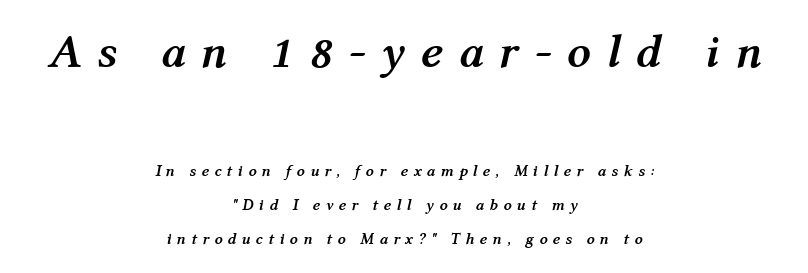
The image shows 47 px semibold type, italic (leaning right); set centered, loose line spacing (2.12x), unusually wide letter spacing (+0.33 em), not underlined; the first (top) block is 2.94x larger; medium stroke contrast and a medium x-height.
